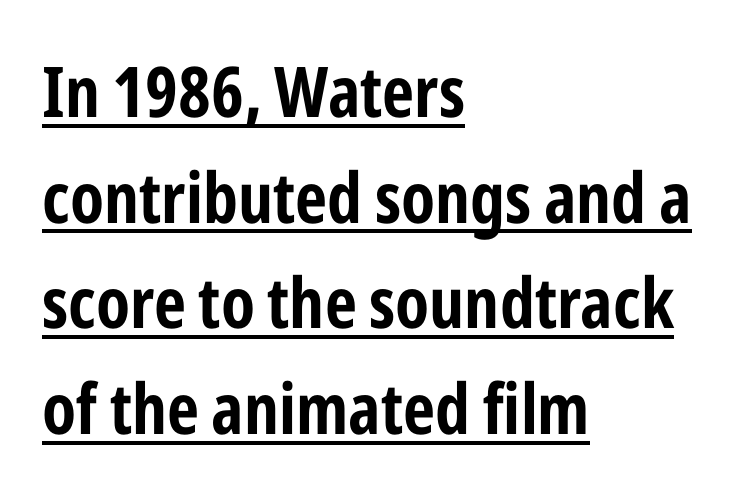
Q: Is the text bold? A: Yes.
Q: Is the text italic (slanted)? A: No, it is upright.
Q: Is the typeface a serif or a sans-serif typeface? A: Sans-serif.
Q: Is the text underlined? A: Yes.
Q: How is the paragraph aligned? A: Left-aligned.
Q: Is the spacing between letters normal or unusually wide? A: Normal.
Q: Is the spacing between lines tight, normal or loose? A: Normal.
Q: Width (condensed, normal, or wide)? A: Condensed.
Q: Stroke contrast? A: Low.
Q: x-height? A: Medium.
Q: Monospaced? A: No.
